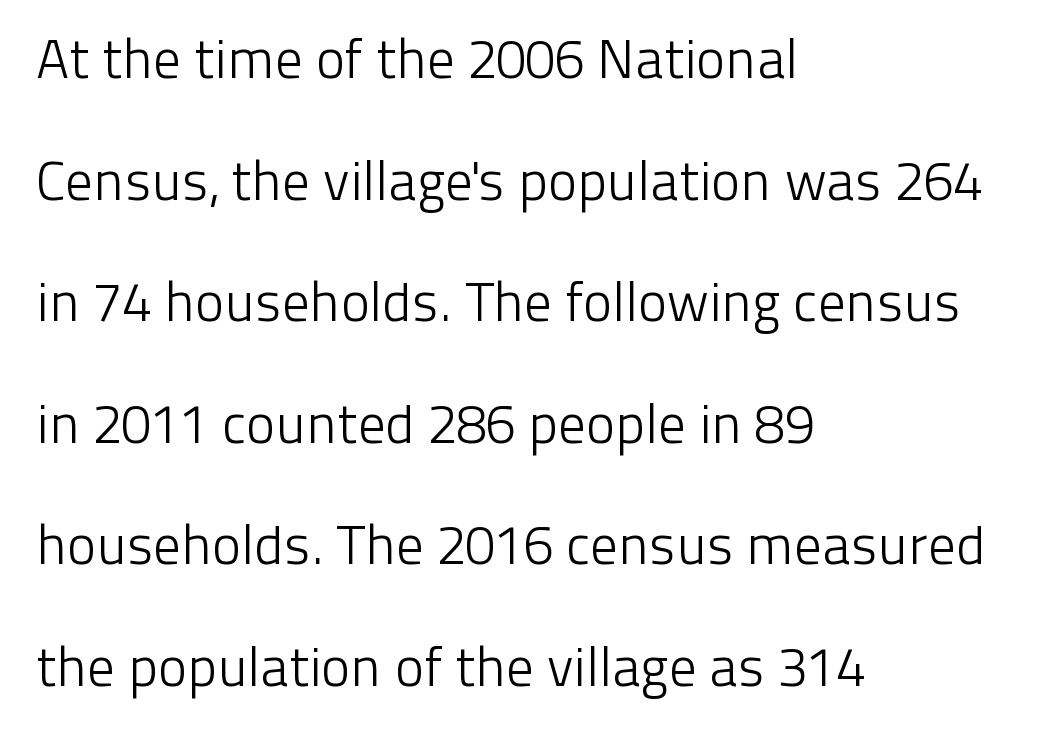
{"serif": "no", "italic": "no", "bold": "no", "weight": "light", "width": "normal", "stroke_contrast": "low", "x_height": "medium", "monospaced": "no", "underline": "no", "align": "left", "line_spacing": "loose", "line_spacing_ratio": 2.21, "letter_spacing": "normal", "letter_spacing_em": 0.0, "glyph_px": 55}
